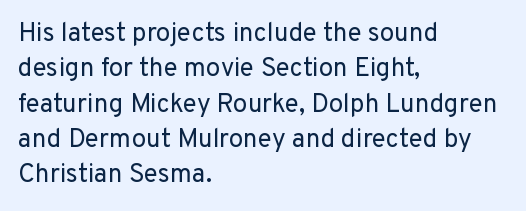
The image shows 26 px text type, upright; set left-aligned, normal line spacing (1.36x), normal letter spacing, not underlined.
